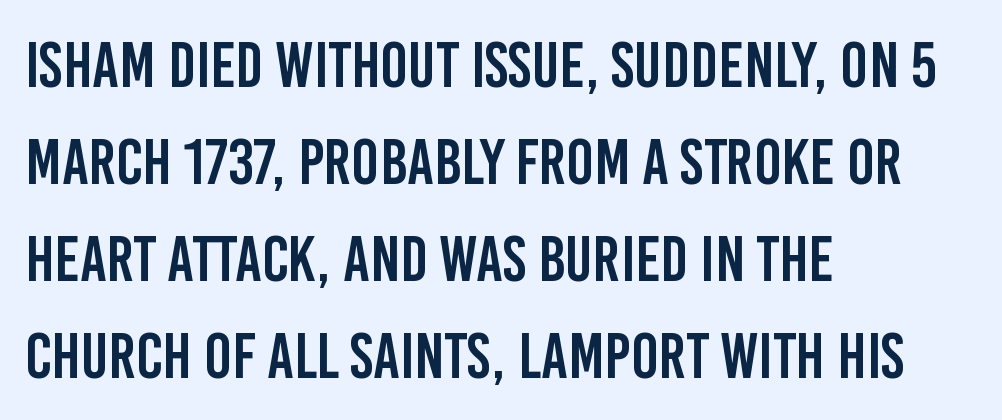
Q: Is the text italic (slanted)? A: No, it is upright.
Q: Is the typeface a serif or a sans-serif typeface? A: Sans-serif.
Q: Is the text underlined? A: No.
Q: How is the paragraph aligned? A: Left-aligned.
Q: Is the spacing between letters normal or unusually wide? A: Normal.
Q: Is the spacing between lines tight, normal or loose? A: Normal.
Q: Width (condensed, normal, or wide)? A: Condensed.
Q: Stroke contrast? A: Low.
Q: x-height? A: Large.
Q: Monospaced? A: No.
